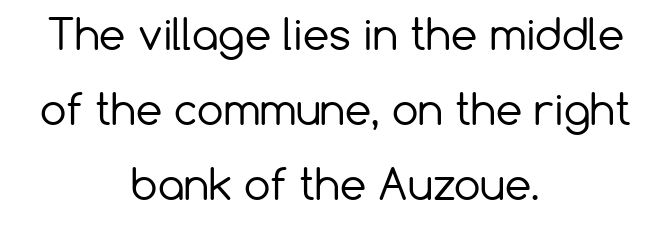
The image shows 42 px regular-weight sans-serif type, upright; set centered, line spacing 1.78x, normal letter spacing, not underlined; low stroke contrast and a medium x-height.
